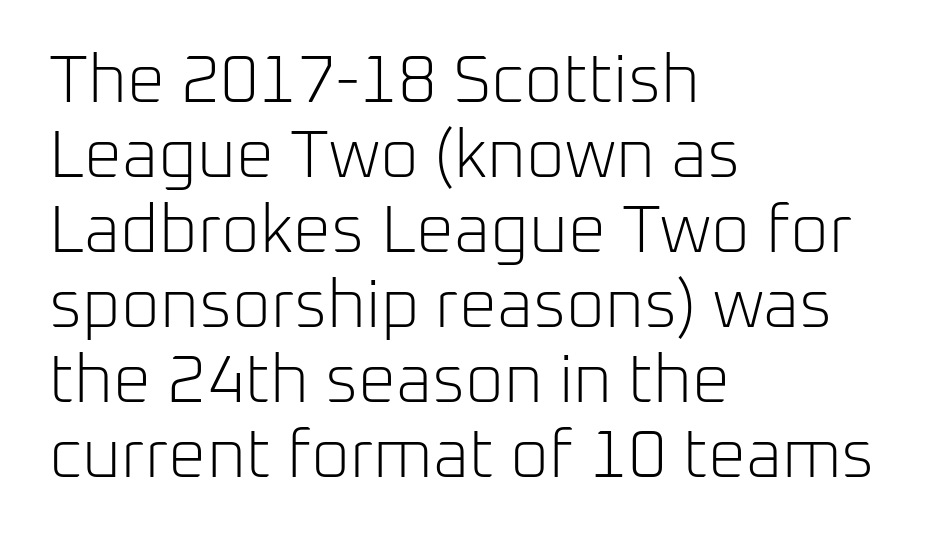
The image shows 67 px light sans-serif type, upright; set left-aligned, tight line spacing (1.12x), normal letter spacing, not underlined; low stroke contrast and a medium x-height.
